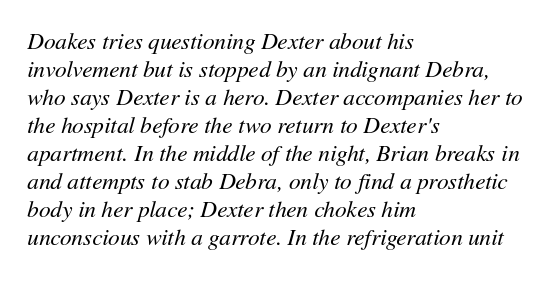
Q: Is the text bold? A: No.
Q: Is the text italic (slanted)? A: Yes, it leans right by about 11 degrees.
Q: Is the text underlined? A: No.
Q: How is the paragraph aligned? A: Left-aligned.
Q: Is the spacing between letters normal or unusually wide? A: Normal.
